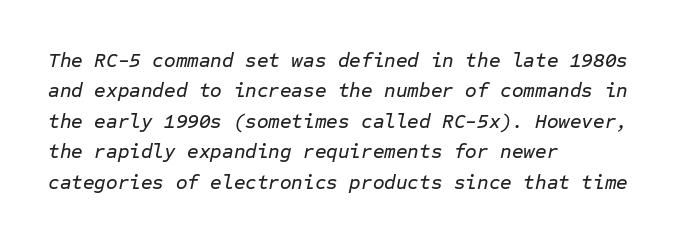
The image shows 20 px text type, italic (leaning right); set left-aligned, normal line spacing (1.52x), normal letter spacing, not underlined.
